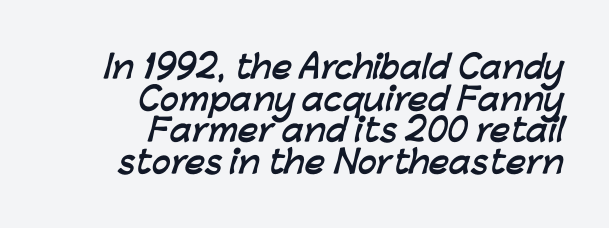
The image shows 31 px semibold sans-serif type; set right-aligned, tight line spacing (1.02x), normal letter spacing, not underlined; low stroke contrast and a medium x-height.
